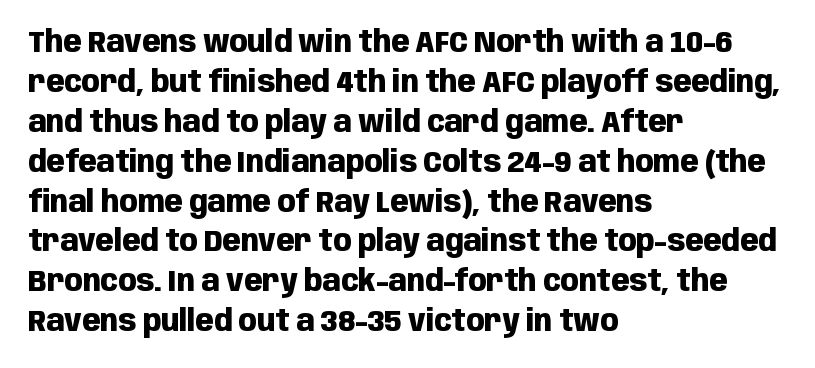
The image shows 30 px heavy, condensed sans-serif type, upright; set left-aligned, normal line spacing (1.33x), normal letter spacing, not underlined; low stroke contrast and a large x-height.
